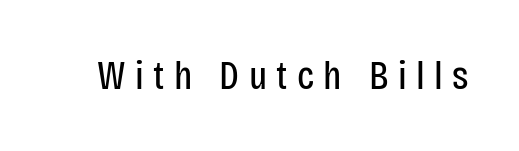
The image shows 41 px regular-weight, condensed sans-serif type, upright; set unusually wide letter spacing (+0.23 em), not underlined; low stroke contrast and a large x-height.
